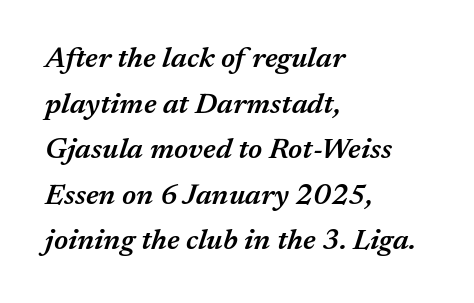
{"italic": "yes", "lean": "right", "slant_degrees": 17, "bold": "semi", "weight": "semibold", "width": "normal", "stroke_contrast": "medium", "x_height": "medium", "monospaced": "no", "underline": "no", "align": "left", "line_spacing": "normal", "line_spacing_ratio": 1.57, "letter_spacing": "normal", "letter_spacing_em": 0.0, "glyph_px": 29}
